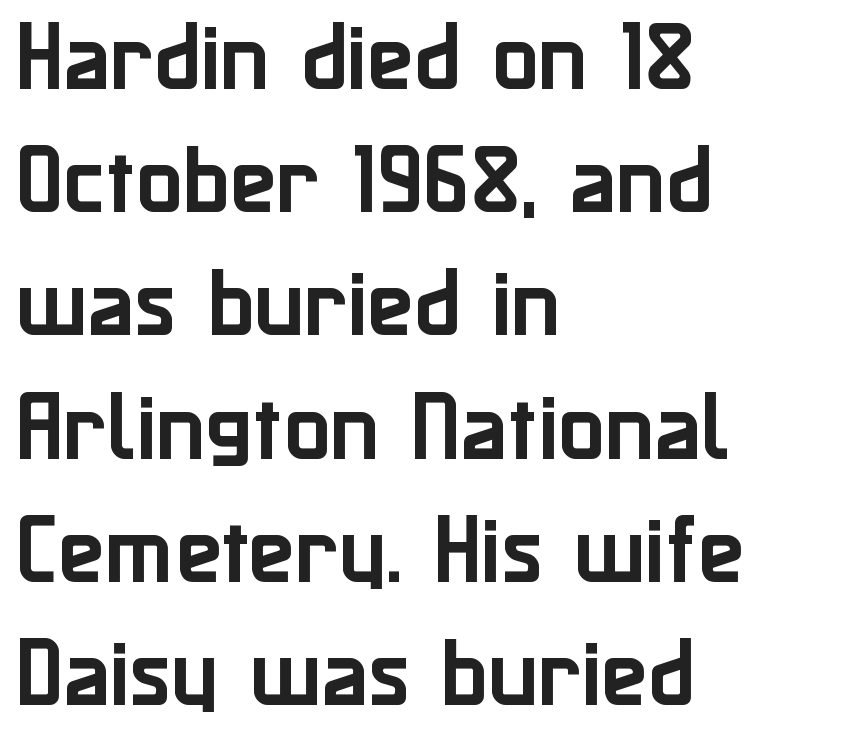
The image shows 77 px sans-serif type, upright; set left-aligned, normal line spacing (1.6x), normal letter spacing, not underlined; low stroke contrast and a medium x-height.
